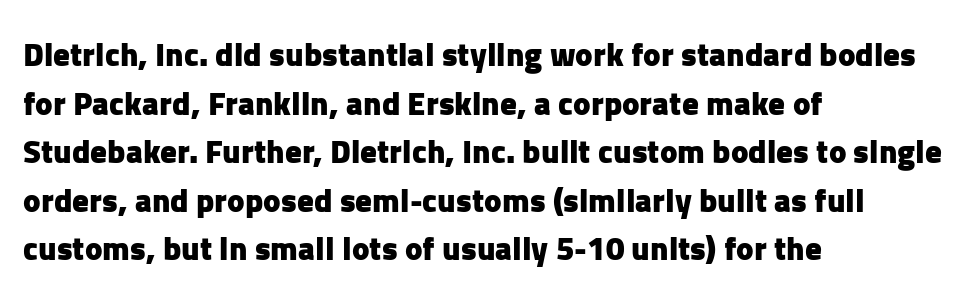
Q: Is the text bold? A: Yes.
Q: Is the text italic (slanted)? A: No, it is upright.
Q: Is the typeface a serif or a sans-serif typeface? A: Sans-serif.
Q: Is the text underlined? A: No.
Q: How is the paragraph aligned? A: Left-aligned.
Q: Is the spacing between letters normal or unusually wide? A: Normal.
Q: Is the spacing between lines tight, normal or loose? A: Normal.
Q: Width (condensed, normal, or wide)? A: Normal.
Q: Stroke contrast? A: Low.
Q: x-height? A: Medium.
Q: Monospaced? A: No.
